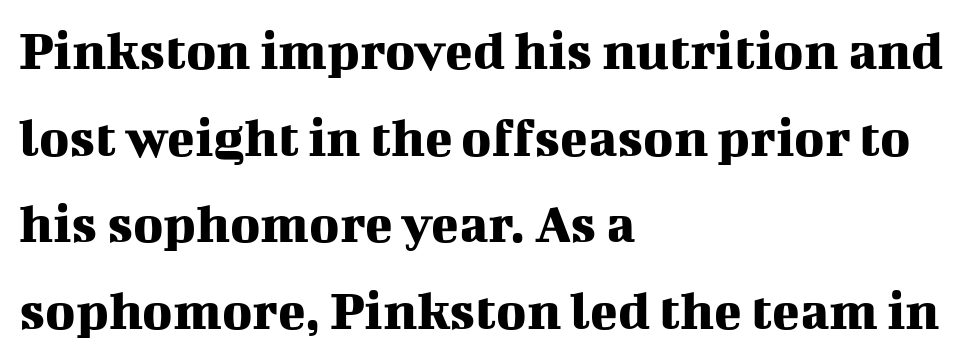
Q: Is the text italic (slanted)? A: No, it is upright.
Q: Is the typeface a serif or a sans-serif typeface? A: Serif.
Q: Is the text underlined? A: No.
Q: How is the paragraph aligned? A: Left-aligned.
Q: Is the spacing between letters normal or unusually wide? A: Normal.
Q: Is the spacing between lines tight, normal or loose? A: Normal.
Q: Width (condensed, normal, or wide)? A: Normal.
Q: Stroke contrast? A: Medium.
Q: x-height? A: Medium.
Q: Monospaced? A: No.
